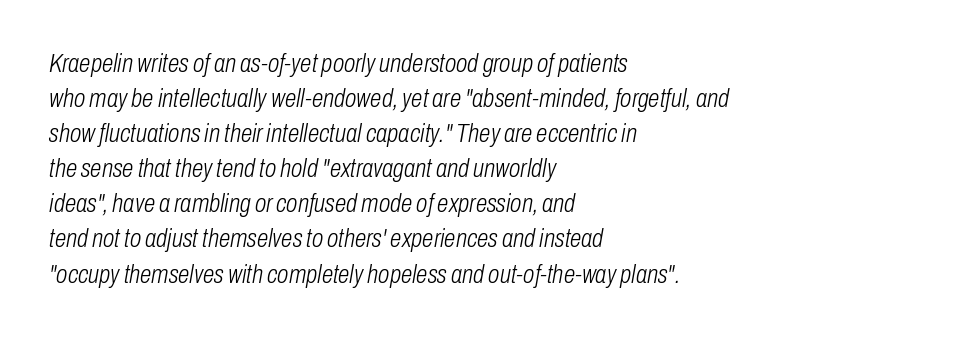
Q: Is the text bold? A: No.
Q: Is the text italic (slanted)? A: Yes, it leans right by about 10 degrees.
Q: Is the text underlined? A: No.
Q: How is the paragraph aligned? A: Left-aligned.
Q: Is the spacing between letters normal or unusually wide? A: Normal.
Q: Is the spacing between lines tight, normal or loose? A: Normal.
